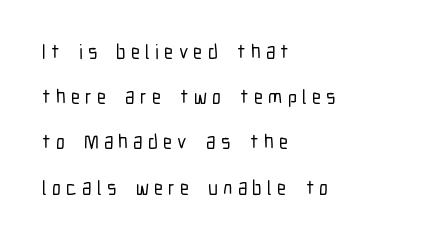
The image shows 20 px text type, upright; set left-aligned, loose line spacing (2.26x), unusually wide letter spacing (+0.26 em), not underlined.
